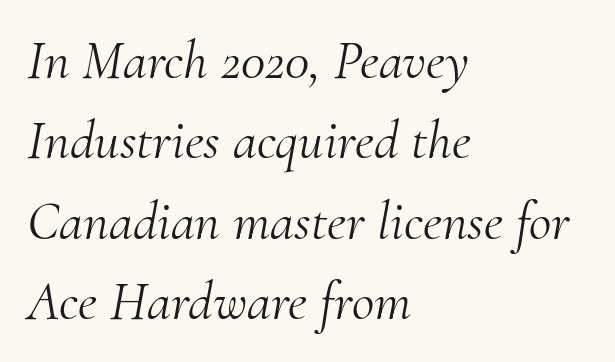
The image shows 55 px light serif type, italic (leaning right); set left-aligned, normal line spacing (1.46x), normal letter spacing, not underlined; medium stroke contrast and a small x-height.
